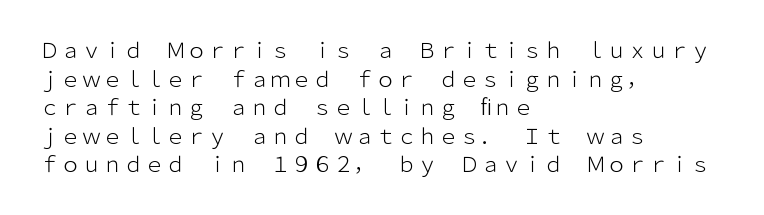
{"italic": "no", "bold": "no", "underline": "no", "align": "left", "line_spacing": "normal", "line_spacing_ratio": 1.36, "letter_spacing": "normal", "letter_spacing_em": 0.0, "glyph_px": 21}
